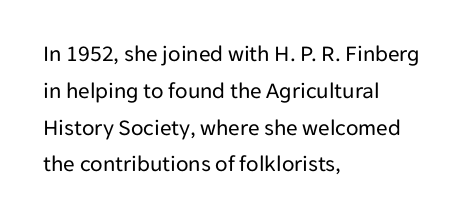
The image shows 23 px text type, upright; set left-aligned, normal line spacing (1.6x), normal letter spacing, not underlined.
